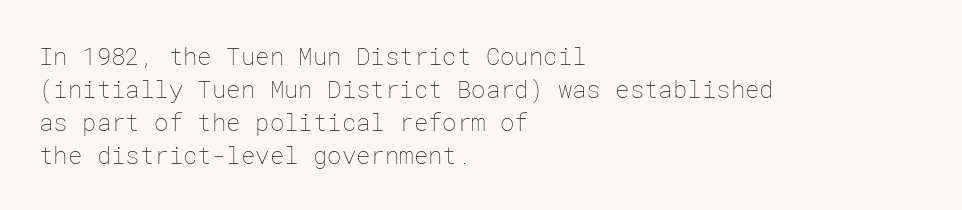
{"italic": "no", "bold": "no", "underline": "no", "align": "left", "line_spacing": "normal", "line_spacing_ratio": 1.37, "letter_spacing": "normal", "letter_spacing_em": 0.0, "glyph_px": 24}
